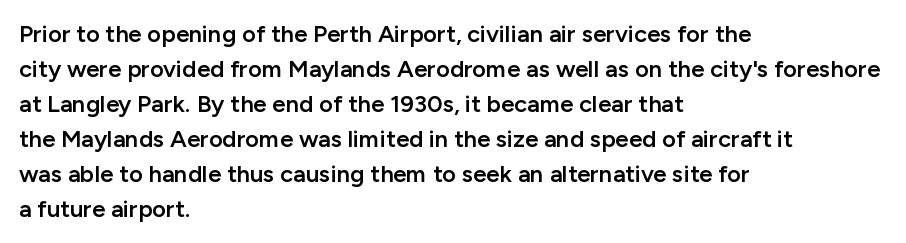
Q: Is the text bold? A: Semi-bold.
Q: Is the text italic (slanted)? A: No, it is upright.
Q: Is the text underlined? A: No.
Q: How is the paragraph aligned? A: Left-aligned.
Q: Is the spacing between letters normal or unusually wide? A: Normal.
Q: Is the spacing between lines tight, normal or loose? A: Normal.
